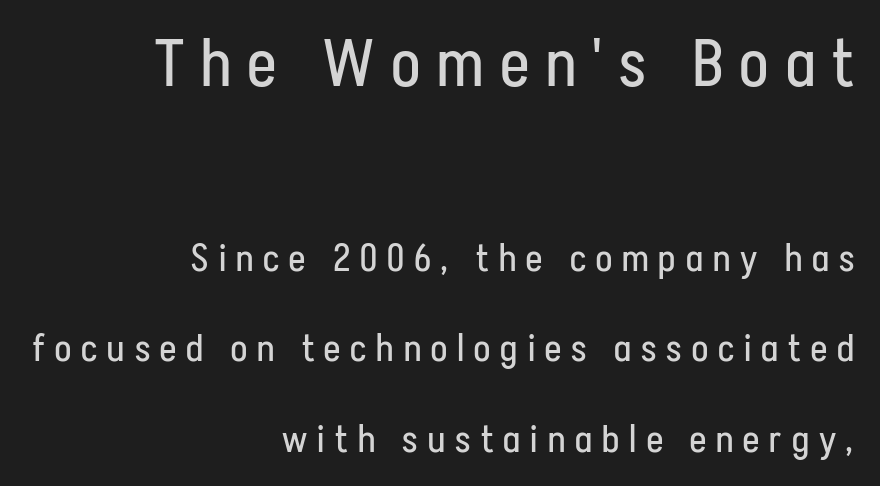
A student would notice the top passage is typeset larger than what follows. Ascenders rise straight up at ninety degrees. Casual observation: everything's shoved over to the right. A typesetter would call this proportional, since set widths differ per character. Summary of weight: not heavy and not bold.
